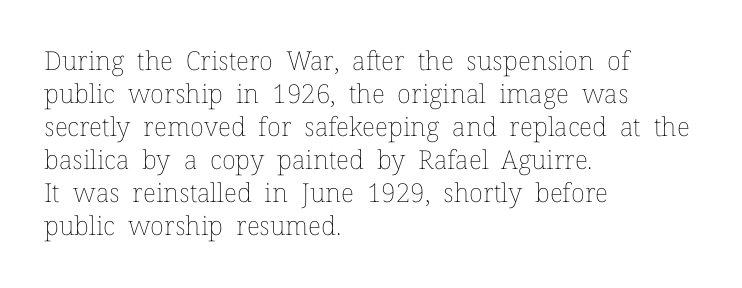
Q: Is the text bold? A: No.
Q: Is the text italic (slanted)? A: No, it is upright.
Q: Is the text underlined? A: No.
Q: How is the paragraph aligned? A: Left-aligned.
Q: Is the spacing between letters normal or unusually wide? A: Normal.
Q: Is the spacing between lines tight, normal or loose? A: Normal.
